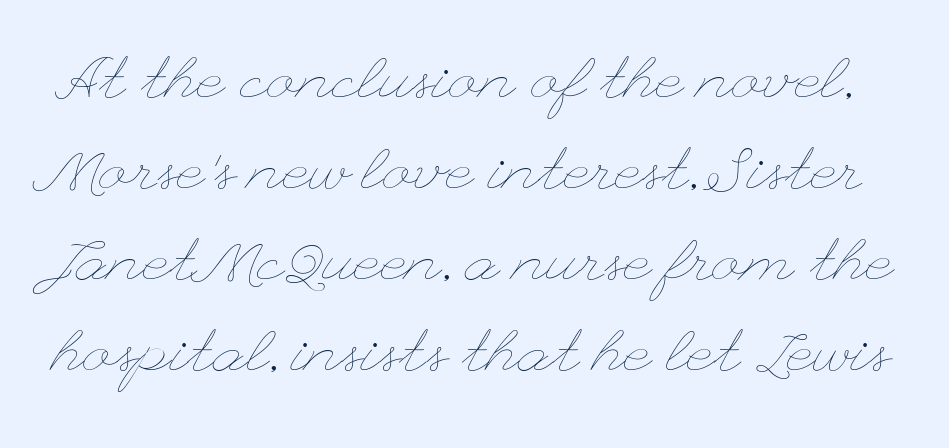
{"bold": "no", "weight": "thin", "width": "wide", "stroke_contrast": "low", "x_height": "small", "underline": "no", "line_spacing": "normal", "line_spacing_ratio": 1.54, "letter_spacing": "normal", "letter_spacing_em": 0.0, "glyph_px": 59}
